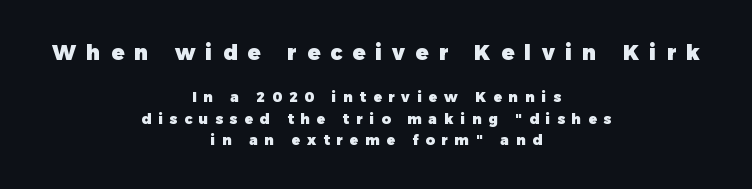
The image shows 21 px bold type, upright; set centered, normal line spacing (1.54x), unusually wide letter spacing (+0.49 em), not underlined; the first (top) block is 1.5x larger.
